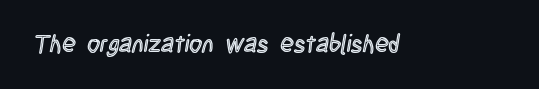
Q: Is the text italic (slanted)? A: Yes.
Q: Is the text underlined? A: No.
Q: Is the spacing between letters normal or unusually wide? A: Normal.
